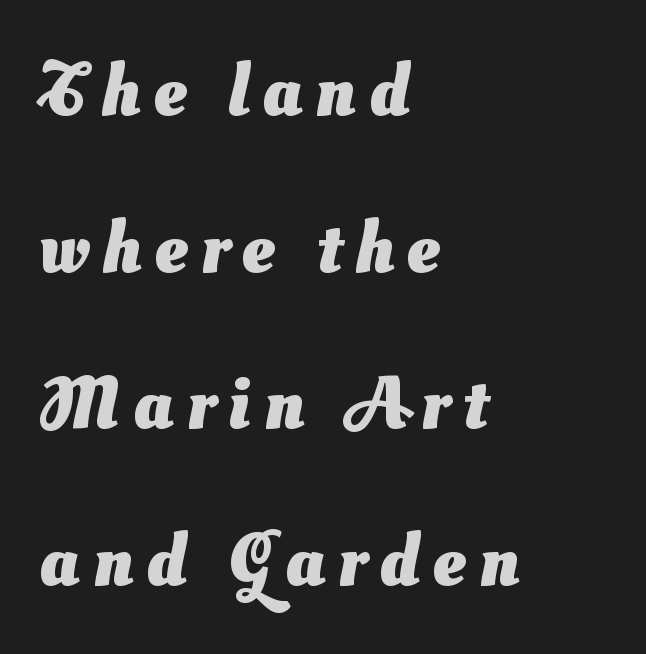
{"serif": "no", "bold": "yes", "weight": "heavy", "width": "normal", "stroke_contrast": "medium", "x_height": "small", "monospaced": "no", "underline": "no", "align": "left", "line_spacing": "loose", "line_spacing_ratio": 2.09, "glyph_px": 75}
